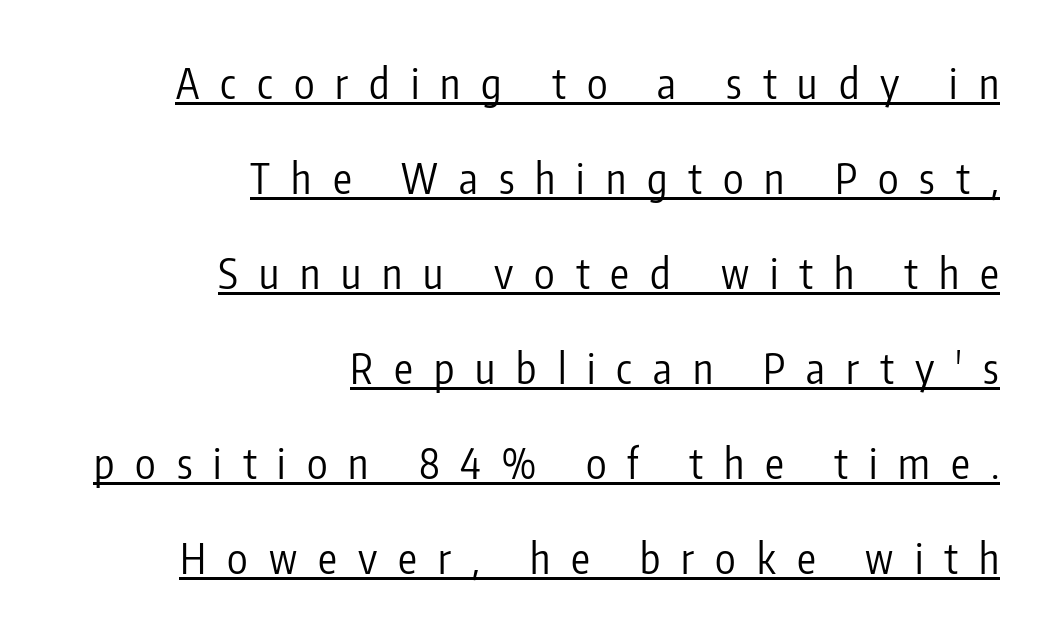
{"serif": "no", "italic": "no", "bold": "no", "weight": "regular", "width": "condensed", "stroke_contrast": "low", "x_height": "medium", "monospaced": "no", "underline": "yes", "align": "right", "line_spacing": "loose", "line_spacing_ratio": 2.26, "letter_spacing": "wide", "letter_spacing_em": 0.5, "glyph_px": 42}
